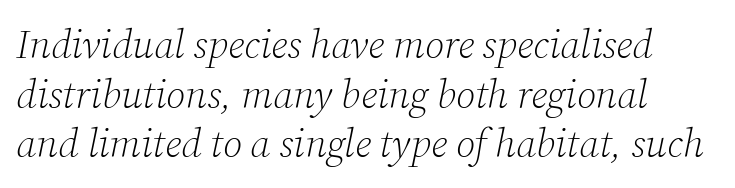
{"serif": "yes", "italic": "yes", "lean": "right", "slant_degrees": 12, "bold": "no", "weight": "light", "width": "normal", "stroke_contrast": "low", "x_height": "medium", "monospaced": "no", "underline": "no", "align": "left", "line_spacing_ratio": 1.24, "letter_spacing": "normal", "letter_spacing_em": 0.0, "glyph_px": 40}
